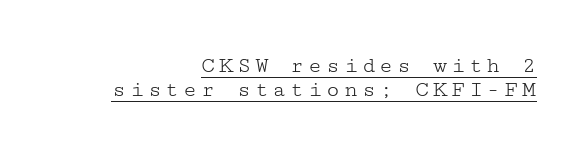
Compared with a flush-left layout, this one pins lines to the opposite, right side. A quiet, ordinary-to-light weight characterises the typeface. These characters rest on top of a visible drawn line. One glance says dense: line gaps are narrower than usual.
